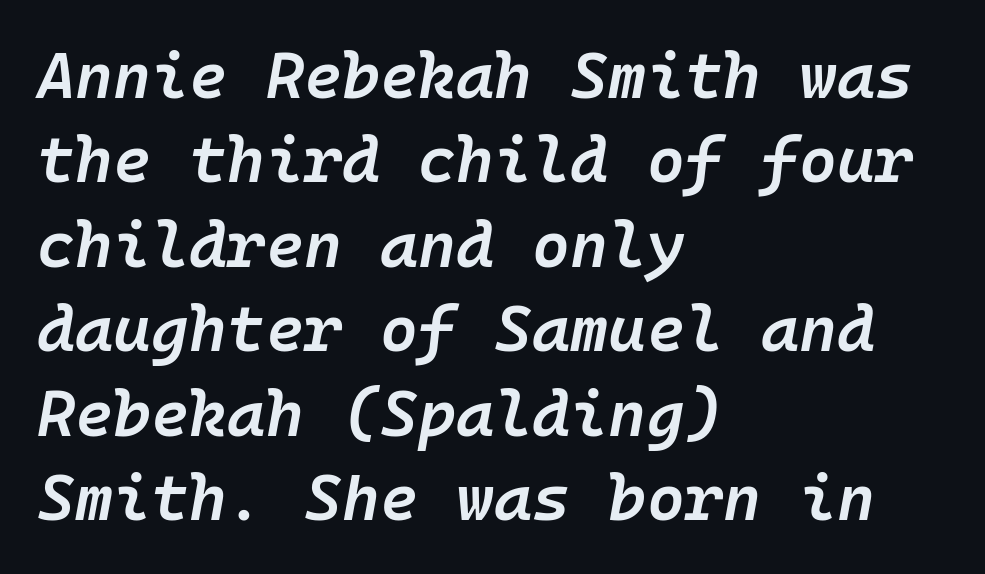
The image shows 65 px semibold type, italic (leaning right), monospaced; set left-aligned, normal line spacing (1.3x), normal letter spacing, not underlined; low stroke contrast and a medium x-height.
